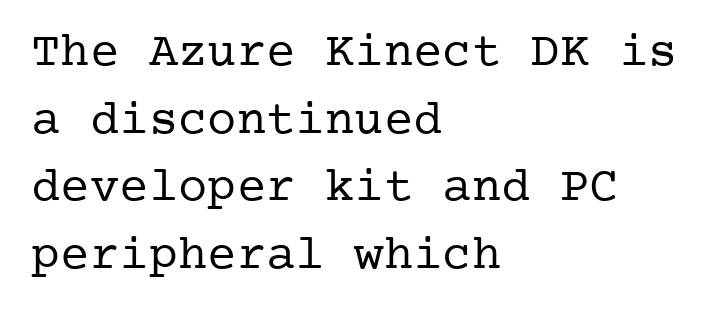
{"serif": "yes", "italic": "no", "bold": "no", "weight": "regular", "width": "normal", "stroke_contrast": "low", "x_height": "medium", "underline": "no", "align": "left", "line_spacing": "normal", "line_spacing_ratio": 1.38, "letter_spacing": "normal", "letter_spacing_em": 0.0, "glyph_px": 49}
